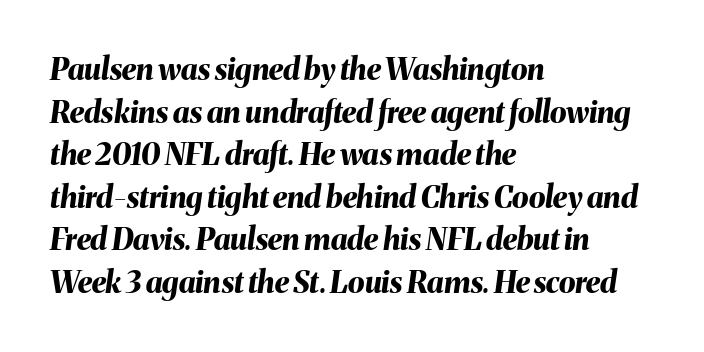
On the weight axis this lands at bold, roughly 700. The compositor pushed each line to the left boundary. Letter spacing: default. The space beneath each line is pristine and unruled.
